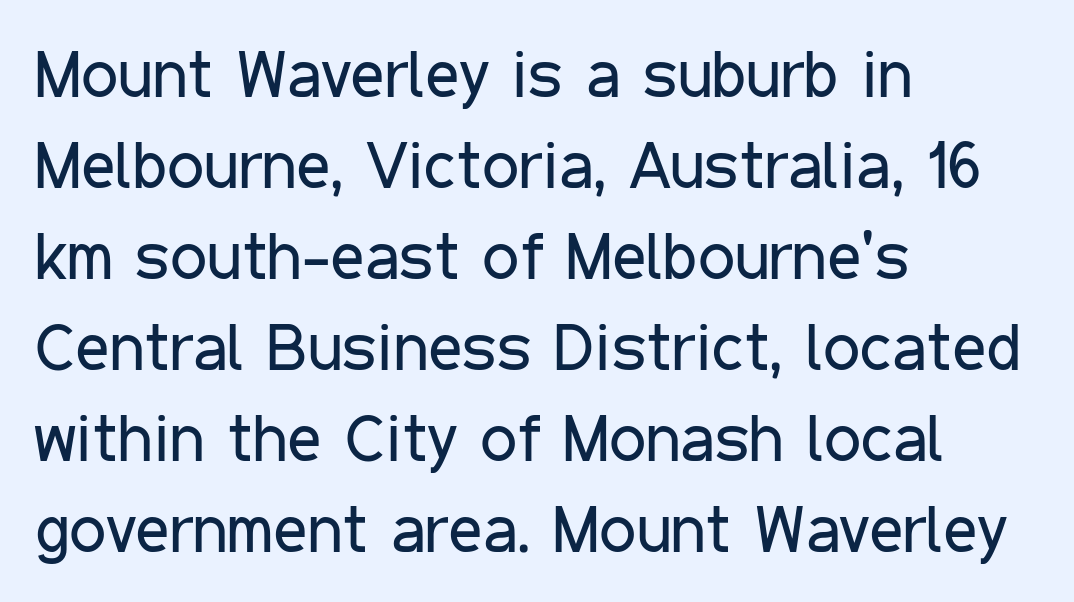
The image shows 66 px regular-weight, condensed sans-serif type, upright; set left-aligned, normal line spacing (1.38x), normal letter spacing, not underlined; low stroke contrast and a medium x-height.
